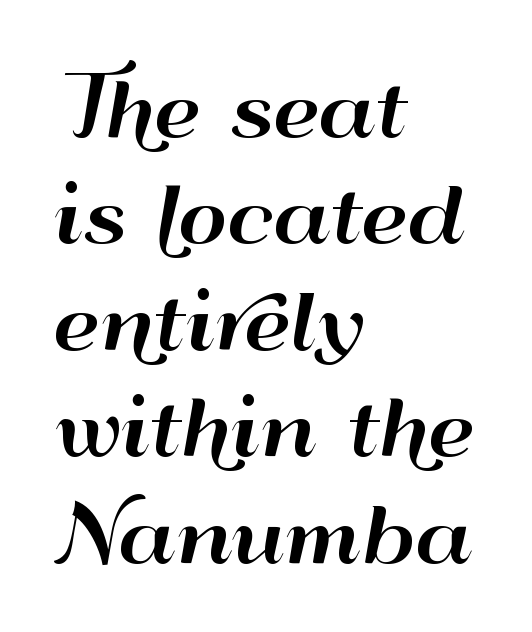
Q: Is the text italic (slanted)? A: Yes.
Q: Is the typeface a serif or a sans-serif typeface? A: Sans-serif.
Q: Is the text underlined? A: No.
Q: How is the paragraph aligned? A: Left-aligned.
Q: Is the spacing between letters normal or unusually wide? A: Normal.
Q: Is the spacing between lines tight, normal or loose? A: Normal.
Q: Width (condensed, normal, or wide)? A: Wide.
Q: Stroke contrast? A: High.
Q: x-height? A: Small.
Q: Monospaced? A: No.
